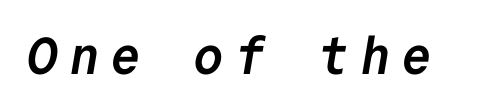
Q: Is the text bold? A: Yes.
Q: Is the typeface a serif or a sans-serif typeface? A: Sans-serif.
Q: Is the text underlined? A: No.
Q: Is the spacing between letters normal or unusually wide? A: Unusually wide.
Q: Width (condensed, normal, or wide)? A: Normal.
Q: Stroke contrast? A: Low.
Q: x-height? A: Medium.
Q: Monospaced? A: Yes.
